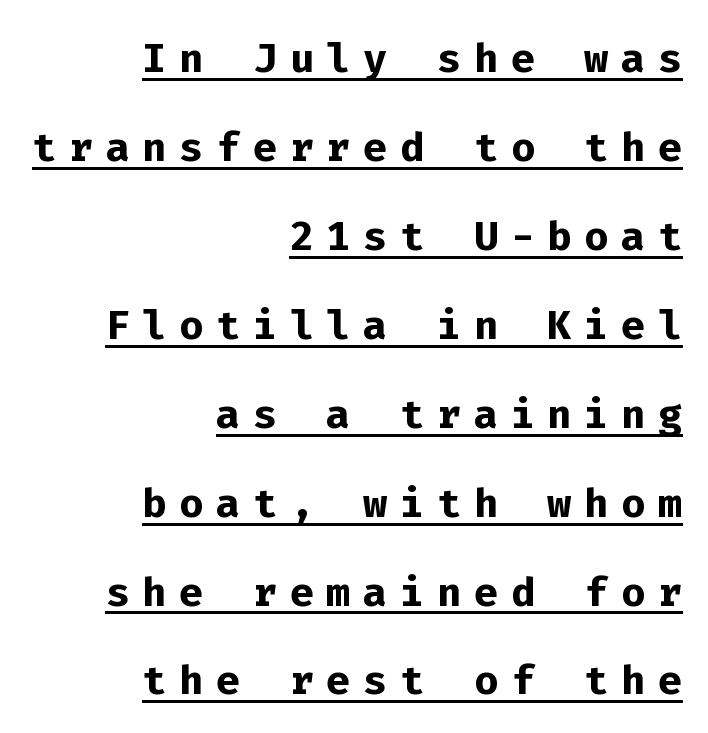
{"serif": "no", "italic": "no", "bold": "yes", "weight": "semibold", "width": "normal", "stroke_contrast": "low", "x_height": "medium", "monospaced": "yes", "underline": "yes", "align": "right", "line_spacing": "normal", "line_spacing_ratio": 1.56, "letter_spacing": "wide", "letter_spacing_em": 0.22, "glyph_px": 57}
